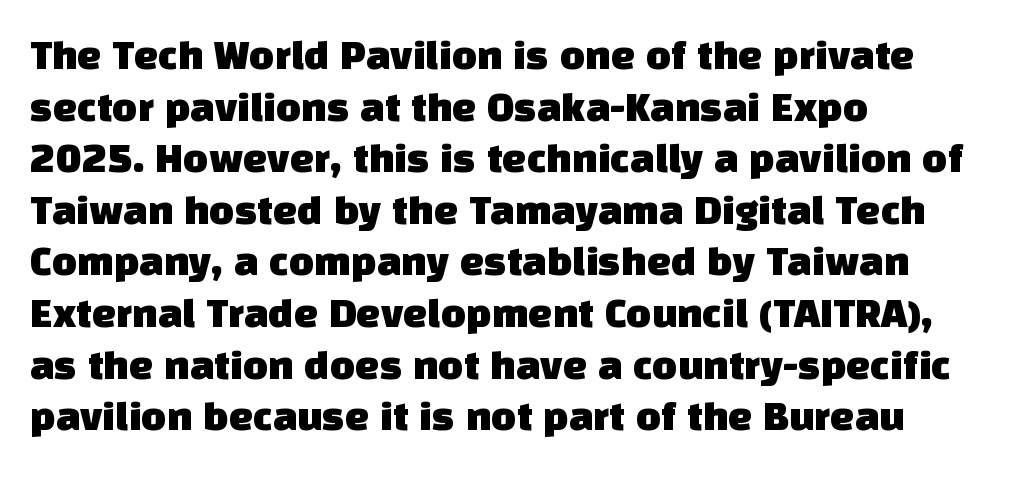
{"serif": "no", "width": "normal", "stroke_contrast": "low", "x_height": "large", "monospaced": "no", "underline": "no", "align": "left", "line_spacing_ratio": 1.2, "letter_spacing": "normal", "letter_spacing_em": 0.0, "glyph_px": 43}
